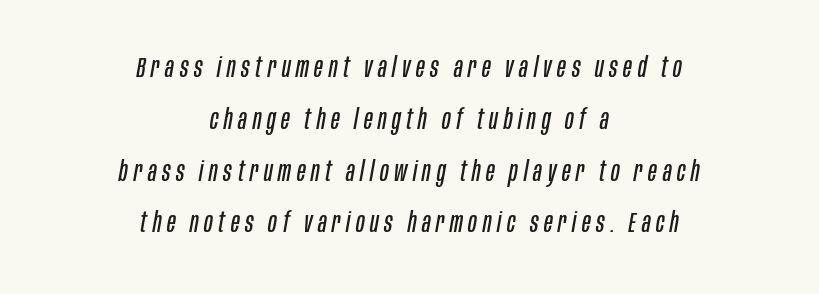
The image shows 28 px regular-weight, condensed type, italic (leaning right); set centered, line spacing 1.85x, unusually wide letter spacing (+0.2 em), not underlined; low stroke contrast and a large x-height.
